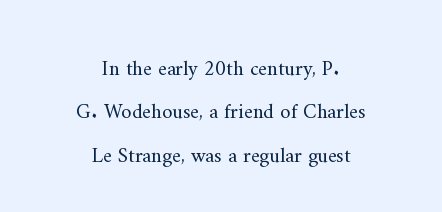
The image shows 21 px text type, upright; set centered, loose line spacing (2.06x), normal letter spacing, not underlined.
